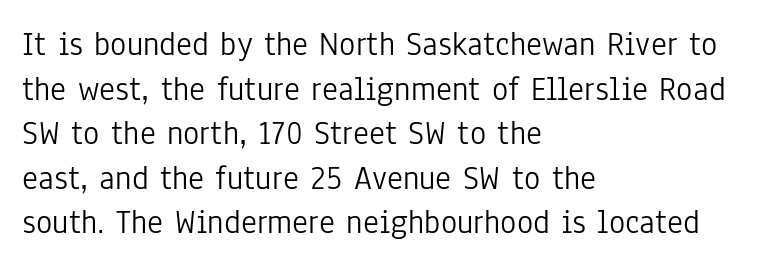
{"serif": "no", "italic": "no", "bold": "no", "weight": "light", "width": "condensed", "stroke_contrast": "low", "x_height": "medium", "monospaced": "no", "underline": "no", "align": "left", "line_spacing": "normal", "line_spacing_ratio": 1.31, "letter_spacing": "normal", "letter_spacing_em": 0.0, "glyph_px": 34}
